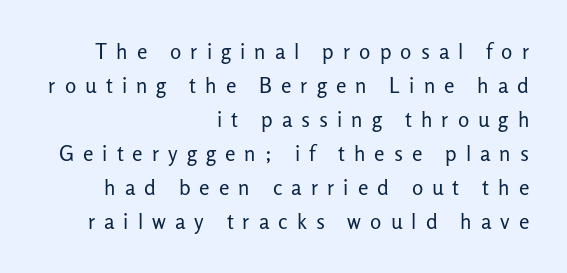
Q: Is the text bold? A: No.
Q: Is the text italic (slanted)? A: No, it is upright.
Q: Is the text underlined? A: No.
Q: How is the paragraph aligned? A: Right-aligned.
Q: Is the spacing between letters normal or unusually wide? A: Unusually wide.
Q: Is the spacing between lines tight, normal or loose? A: Normal.
